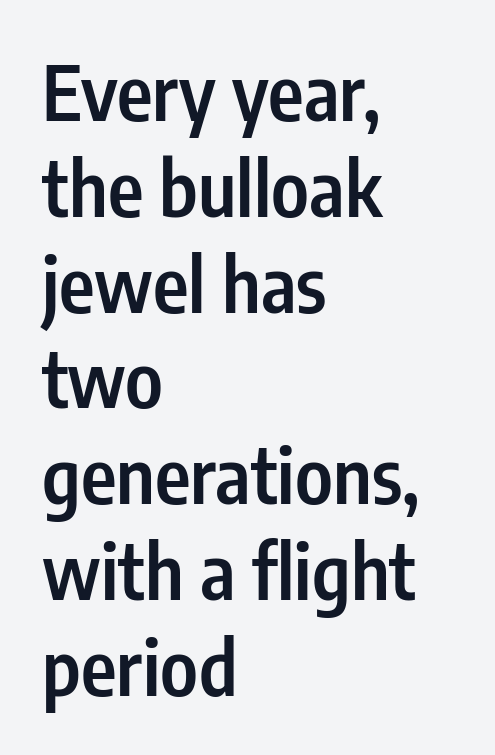
{"serif": "no", "italic": "no", "bold": "semi", "weight": "semibold", "width": "condensed", "stroke_contrast": "low", "x_height": "medium", "monospaced": "no", "underline": "no", "align": "left", "line_spacing": "normal", "line_spacing_ratio": 1.26, "letter_spacing": "normal", "letter_spacing_em": 0.0, "glyph_px": 76}
